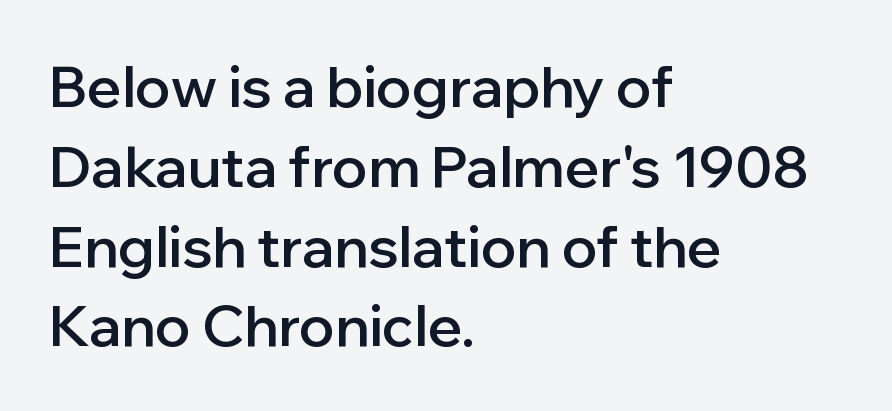
The image shows 57 px semibold sans-serif type, upright; set left-aligned, normal line spacing (1.4x), normal letter spacing, not underlined; low stroke contrast and a medium x-height.
